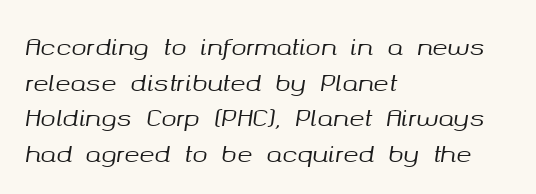
Type without underlining. The tracking reads as untouched default to a designer's eye. Vertical spacing — default. Notice how the stems are inclined rather than vertical — that's the hallmark of italics. Where is the straight margin? On the left.
